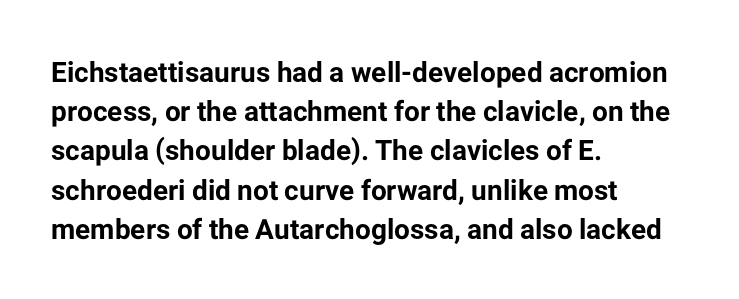
{"serif": "no", "italic": "no", "bold": "yes", "weight": "bold", "width": "normal", "stroke_contrast": "low", "x_height": "medium", "monospaced": "no", "underline": "no", "align": "left", "line_spacing": "normal", "line_spacing_ratio": 1.4, "letter_spacing": "normal", "letter_spacing_em": 0.0, "glyph_px": 28}
